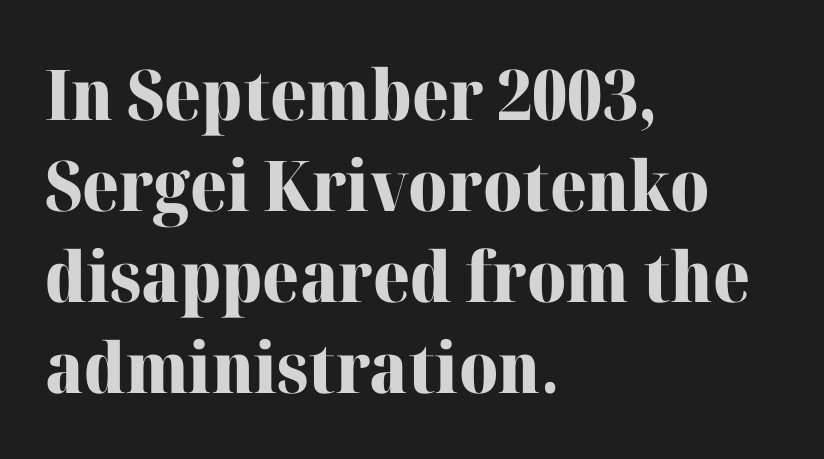
The image shows 70 px heavy serif type, upright; set left-aligned, normal line spacing (1.3x), normal letter spacing, not underlined; high stroke contrast and a medium x-height.
